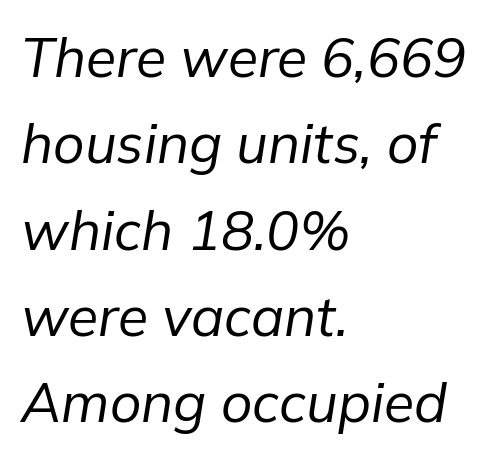
Q: Is the text bold? A: No.
Q: Is the text italic (slanted)? A: Yes, it leans right by about 9 degrees.
Q: Is the text underlined? A: No.
Q: How is the paragraph aligned? A: Left-aligned.
Q: Is the spacing between letters normal or unusually wide? A: Normal.
Q: Is the spacing between lines tight, normal or loose? A: Normal.
Q: Width (condensed, normal, or wide)? A: Normal.
Q: Stroke contrast? A: Low.
Q: x-height? A: Medium.
Q: Monospaced? A: No.
